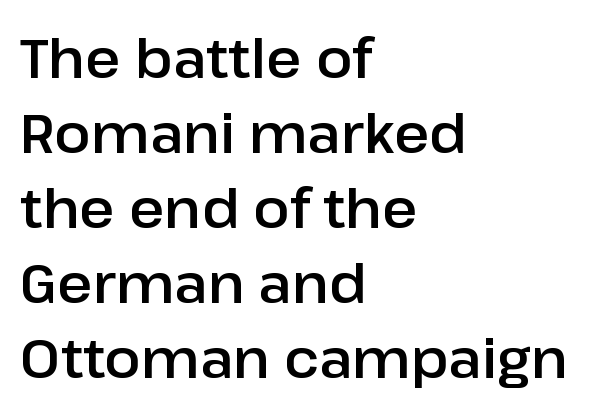
{"serif": "no", "italic": "no", "width": "normal", "stroke_contrast": "low", "x_height": "medium", "monospaced": "no", "underline": "no", "align": "left", "line_spacing": "normal", "line_spacing_ratio": 1.39, "letter_spacing": "normal", "letter_spacing_em": 0.0, "glyph_px": 54}
